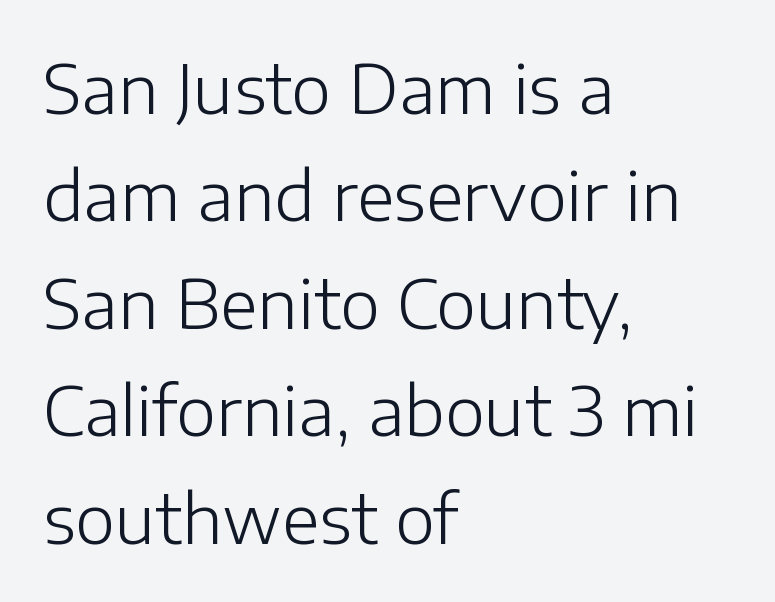
{"serif": "no", "italic": "no", "bold": "no", "weight": "light", "width": "normal", "stroke_contrast": "low", "x_height": "medium", "monospaced": "no", "underline": "no", "align": "left", "line_spacing": "normal", "line_spacing_ratio": 1.58, "letter_spacing": "normal", "letter_spacing_em": 0.0, "glyph_px": 68}
